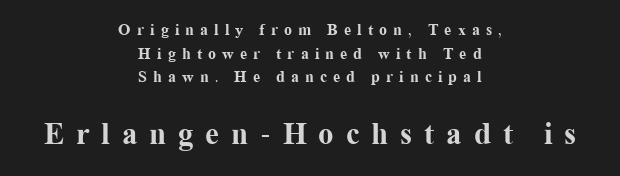
This rendering employs a face with finishing strokes, i.e., a serif. Is this a fixed-width face? No — the glyphs have proportional, varying widths. Does the bottom block carry the larger type? Yes, it does. The letters are spread apart with noticeably loose tracking.
